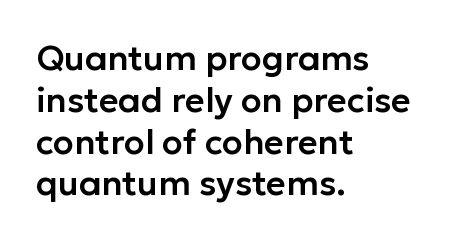
Is this a fixed-width face? No — the glyphs have proportional, varying widths. Serifs: no, the terminals of the letterforms are clean. Inter-character spacing is left at the font's built-in metrics. Designer's note — italics off, roman on.
